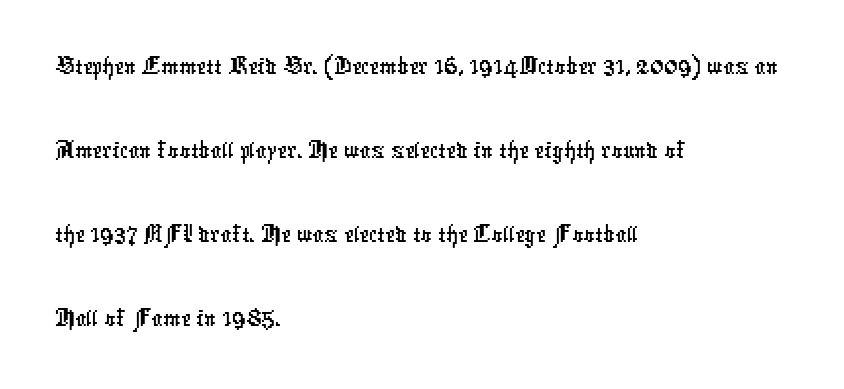
Characters follow at the spacing the type designer built in. Does the copy run flush right? No — it runs flush left. Interline gaps are of average width in this sample. Unmarked baselines from the first word to the last. Examine the stroke ends and you'll find no serifs. Proportional: the letters do not fall into vertical columns.
